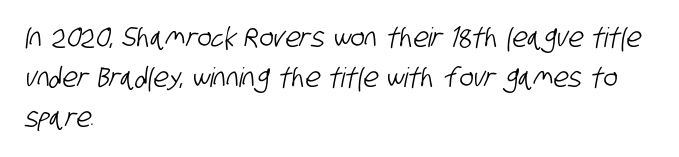
{"underline": "no", "align": "left", "line_spacing": "normal", "line_spacing_ratio": 1.49, "letter_spacing": "normal", "letter_spacing_em": 0.0, "glyph_px": 27}
